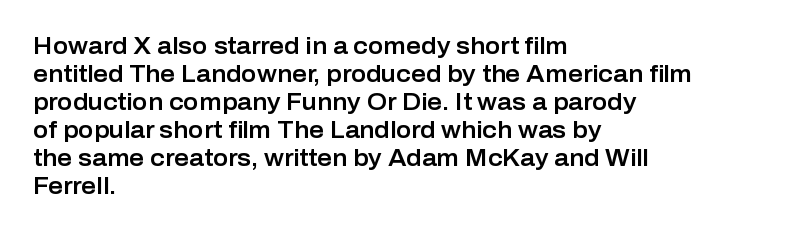
The image shows 23 px text type, upright; set left-aligned, line spacing 1.22x, normal letter spacing, not underlined.
